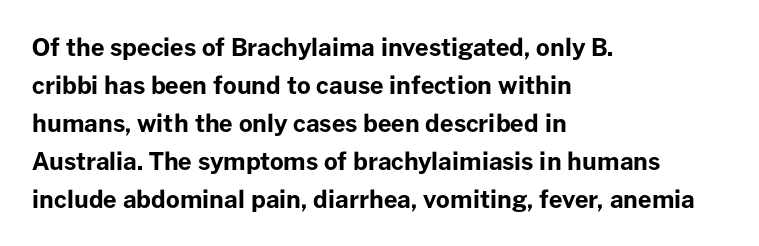
Q: Is the text bold? A: Yes.
Q: Is the text italic (slanted)? A: No, it is upright.
Q: Is the text underlined? A: No.
Q: How is the paragraph aligned? A: Left-aligned.
Q: Is the spacing between letters normal or unusually wide? A: Normal.
Q: Is the spacing between lines tight, normal or loose? A: Normal.
